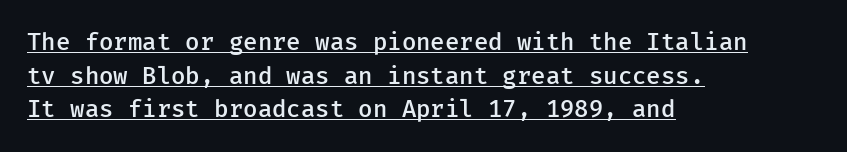
Q: Is the text bold? A: Semi-bold.
Q: Is the text italic (slanted)? A: No, it is upright.
Q: Is the text underlined? A: Yes.
Q: How is the paragraph aligned? A: Left-aligned.
Q: Is the spacing between letters normal or unusually wide? A: Normal.
Q: Is the spacing between lines tight, normal or loose? A: Normal.
